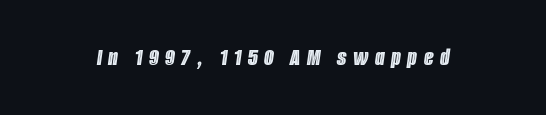
Q: Is the text italic (slanted)? A: Yes, it leans right by about 8 degrees.
Q: Is the text underlined? A: No.
Q: Is the spacing between letters normal or unusually wide? A: Unusually wide.
